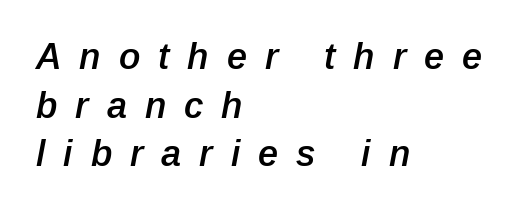
Does the copy run flush right? No — it runs flush left. You could not count columns in this text — the font is proportionally spaced. Horizontal bands of white between lines are of average thickness. It's the slanting kind of type. Descender tails drop into unmarked territory. Observe the wide spacing: letters keep a clear distance from each other.
